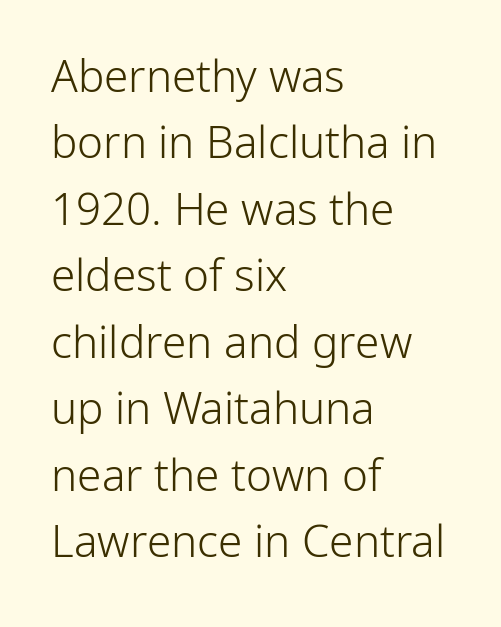
{"serif": "no", "italic": "no", "bold": "no", "weight": "light", "width": "normal", "stroke_contrast": "low", "x_height": "medium", "monospaced": "no", "underline": "no", "align": "left", "line_spacing": "normal", "line_spacing_ratio": 1.51, "letter_spacing": "normal", "letter_spacing_em": 0.0, "glyph_px": 44}
